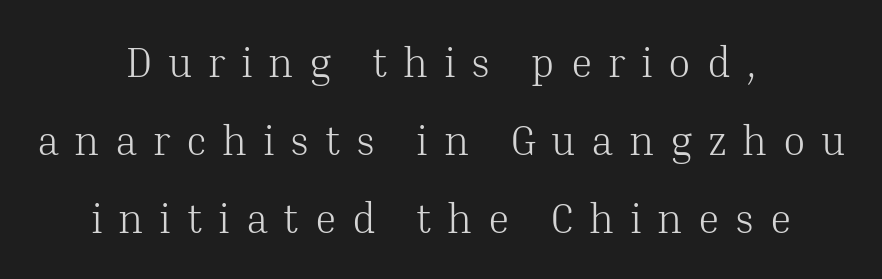
{"serif": "yes", "italic": "no", "bold": "no", "weight": "light", "width": "normal", "stroke_contrast": "medium", "x_height": "medium", "monospaced": "no", "underline": "no", "align": "center", "line_spacing": "loose", "line_spacing_ratio": 1.9, "letter_spacing": "wide", "letter_spacing_em": 0.38, "glyph_px": 41}
